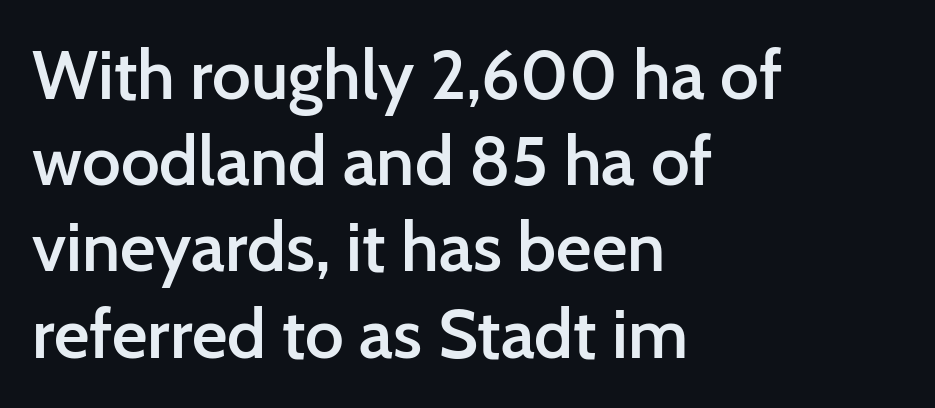
{"serif": "no", "italic": "no", "bold": "semi", "weight": "semibold", "width": "normal", "stroke_contrast": "low", "x_height": "medium", "monospaced": "no", "underline": "no", "align": "left", "line_spacing": "normal", "line_spacing_ratio": 1.25, "letter_spacing": "normal", "letter_spacing_em": 0.0, "glyph_px": 69}
